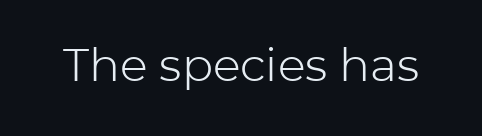
{"serif": "no", "italic": "no", "bold": "no", "weight": "light", "width": "normal", "stroke_contrast": "low", "x_height": "medium", "monospaced": "no", "underline": "no", "letter_spacing": "normal", "letter_spacing_em": 0.0, "glyph_px": 46}
